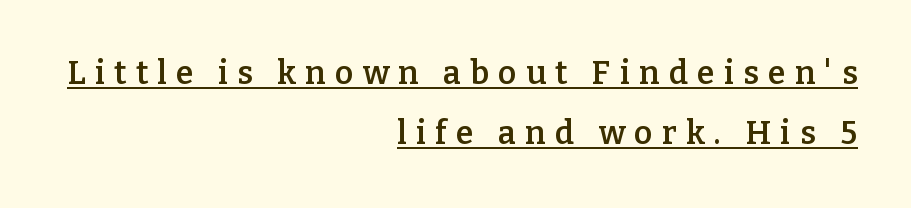
{"serif": "yes", "italic": "no", "bold": "semi", "weight": "semibold", "width": "normal", "stroke_contrast": "low", "x_height": "medium", "monospaced": "no", "underline": "yes", "align": "right", "line_spacing_ratio": 1.88, "letter_spacing": "wide", "letter_spacing_em": 0.29, "glyph_px": 32}
